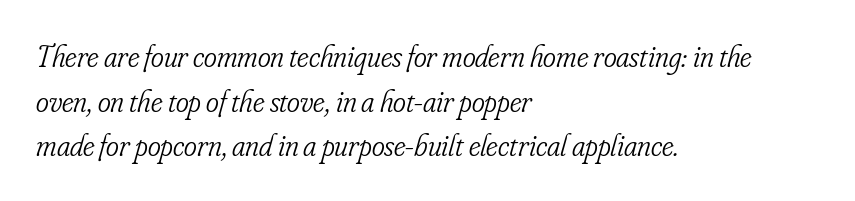
{"serif": "yes", "italic": "yes", "lean": "right", "slant_degrees": 16, "bold": "no", "weight": "light", "width": "condensed", "stroke_contrast": "low", "x_height": "small", "monospaced": "no", "underline": "no", "align": "left", "line_spacing": "normal", "line_spacing_ratio": 1.44, "letter_spacing": "normal", "letter_spacing_em": 0.0, "glyph_px": 31}
